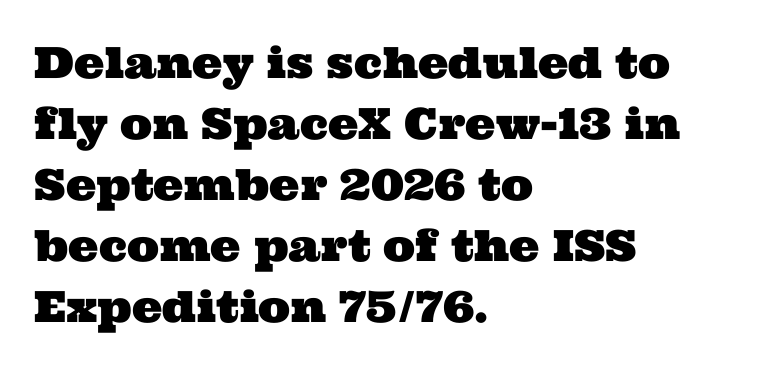
{"serif": "yes", "width": "wide", "stroke_contrast": "medium", "x_height": "medium", "monospaced": "no", "underline": "no", "align": "left", "line_spacing": "normal", "line_spacing_ratio": 1.42, "letter_spacing": "normal", "letter_spacing_em": 0.0, "glyph_px": 43}
